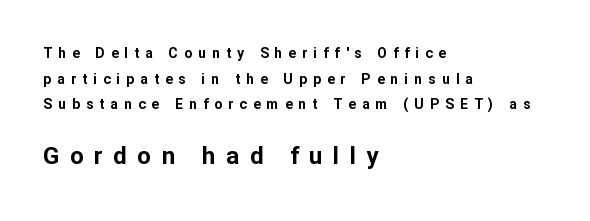
Q: Is the text bold? A: Yes.
Q: Is the text italic (slanted)? A: No, it is upright.
Q: Is the text underlined? A: No.
Q: How is the paragraph aligned? A: Left-aligned.
Q: Is the spacing between letters normal or unusually wide? A: Unusually wide.
Q: Which block of text is set in a larger size, the first (top) or the second (bottom)? A: The second (bottom) one.
